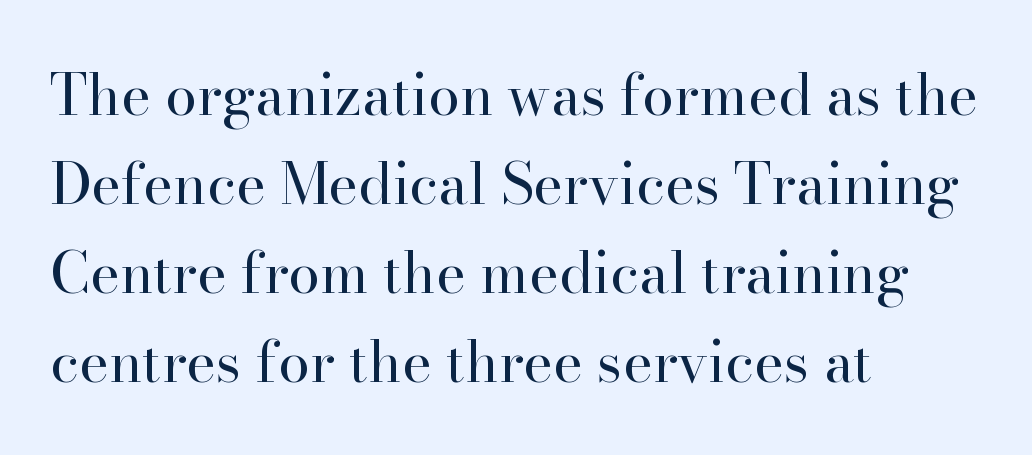
The image shows 57 px regular-weight serif type, upright; set left-aligned, normal line spacing (1.56x), normal letter spacing, not underlined; high stroke contrast and a small x-height.
